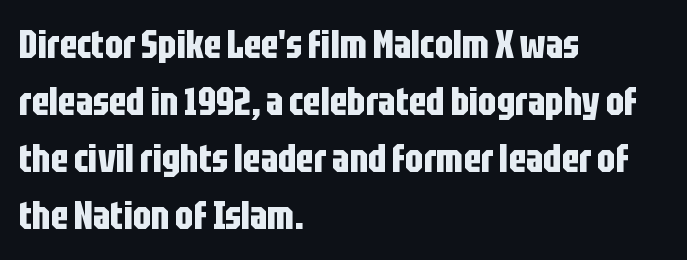
A student would call this left alignment; a typographer would say flush left, rag right. What weight is shown? A full bold with thick strokes. The zone under the glyphs is completely vacant. The letters stand upright; this is a roman face. Think of a printed novel: that variable character pitch is what you see here. Honestly, the letter spacing is just normal — you wouldn't notice it.
